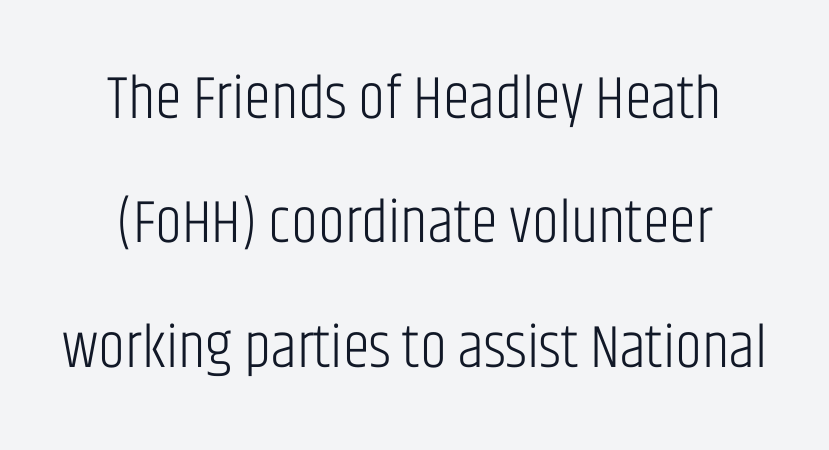
The image shows 61 px light, condensed sans-serif type, upright; set centered, loose line spacing (2.04x), normal letter spacing, not underlined; low stroke contrast and a large x-height.
